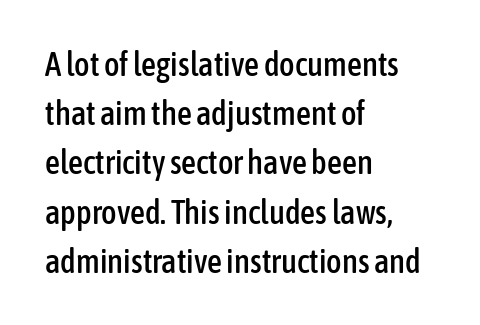
Q: Is the text italic (slanted)? A: No, it is upright.
Q: Is the typeface a serif or a sans-serif typeface? A: Sans-serif.
Q: Is the text underlined? A: No.
Q: How is the paragraph aligned? A: Left-aligned.
Q: Is the spacing between letters normal or unusually wide? A: Normal.
Q: Is the spacing between lines tight, normal or loose? A: Normal.
Q: Width (condensed, normal, or wide)? A: Condensed.
Q: Stroke contrast? A: Low.
Q: x-height? A: Medium.
Q: Monospaced? A: No.
